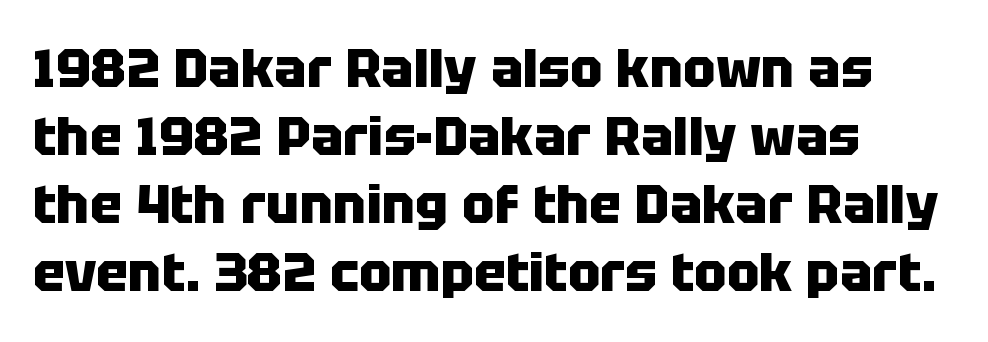
{"serif": "no", "italic": "no", "bold": "yes", "weight": "heavy", "width": "normal", "stroke_contrast": "low", "x_height": "large", "monospaced": "no", "underline": "no", "align": "left", "line_spacing": "normal", "line_spacing_ratio": 1.26, "letter_spacing": "normal", "letter_spacing_em": 0.0, "glyph_px": 54}
